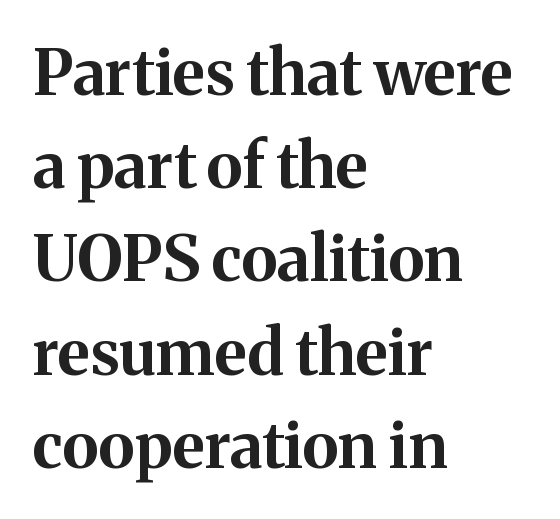
The image shows 63 px bold serif type, upright; set left-aligned, normal line spacing (1.48x), normal letter spacing, not underlined; medium stroke contrast and a medium x-height.
